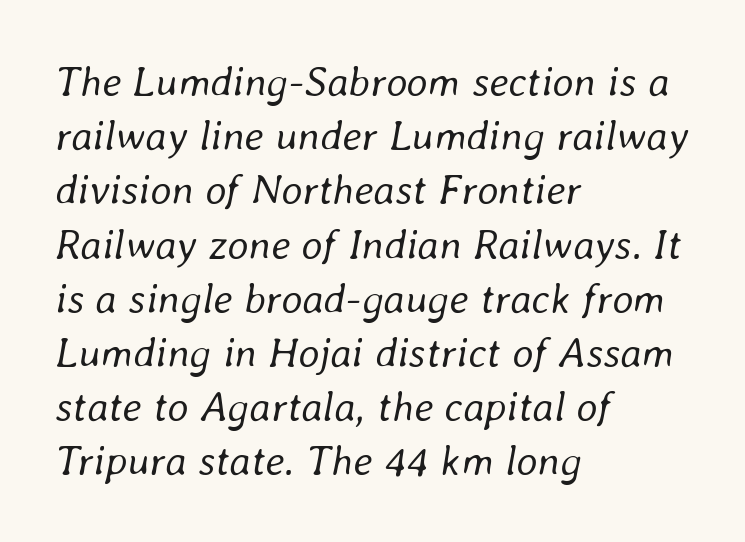
The paragraph has a hard left edge and a soft right edge. The rendering uses natural spacing where letterforms have individual widths. An italicized treatment has been applied to the whole sample. The designer left line spacing at the default.
